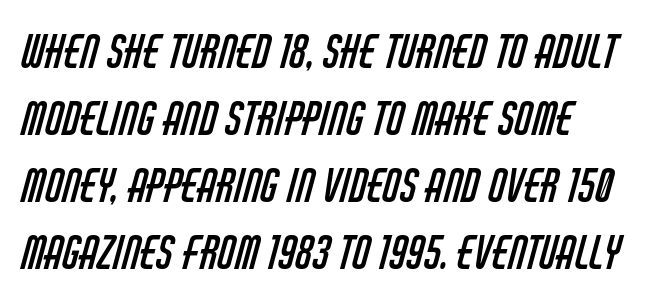
The image shows 45 px regular-weight, condensed sans-serif type; set left-aligned, normal line spacing (1.49x), normal letter spacing, not underlined; low stroke contrast and a large x-height.
